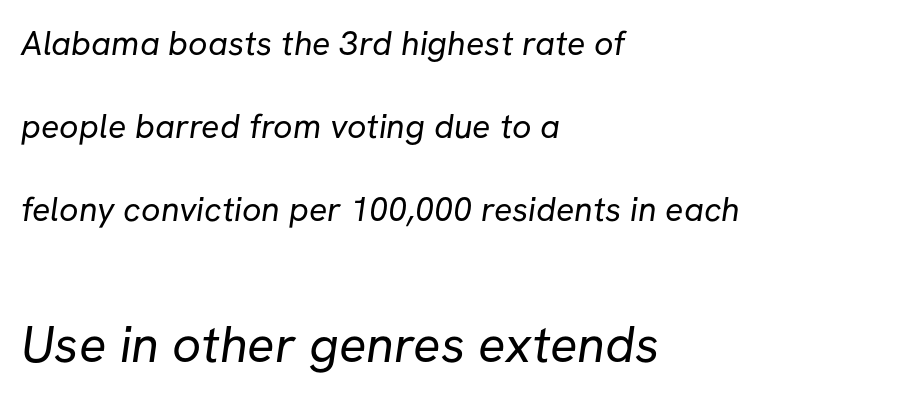
Q: Is the text bold? A: No.
Q: Is the typeface a serif or a sans-serif typeface? A: Sans-serif.
Q: Is the text underlined? A: No.
Q: How is the paragraph aligned? A: Left-aligned.
Q: Is the spacing between letters normal or unusually wide? A: Normal.
Q: Is the spacing between lines tight, normal or loose? A: Loose.
Q: Which block of text is set in a larger size, the first (top) or the second (bottom)? A: The second (bottom) one.
Q: Width (condensed, normal, or wide)? A: Normal.
Q: Stroke contrast? A: Low.
Q: x-height? A: Medium.
Q: Monospaced? A: No.
